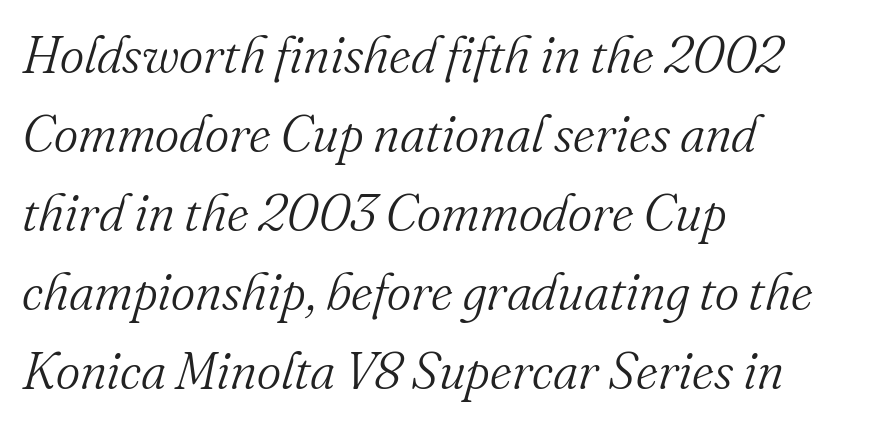
Each line starts at the same left margin while the right side varies. The gap between lines stays unmarked. The lines sit at an ordinary, default distance from one another. This reads as an unemphasized weight, regular at the heaviest.
